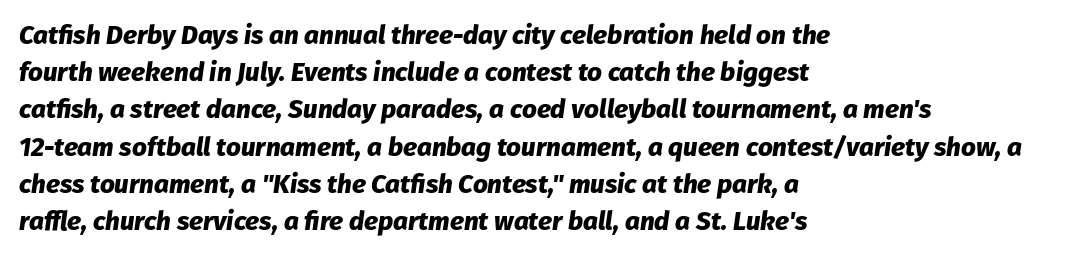
Typesetter's note: full bold, strokes at maximum text heaviness. Leftover space on each line is placed entirely after the last word. The gaps between neighbouring characters are ordinary and unremarkable. Summary of vertical rhythm: regular, with standard interline spacing. The rendering applies a slant to the glyphs.
